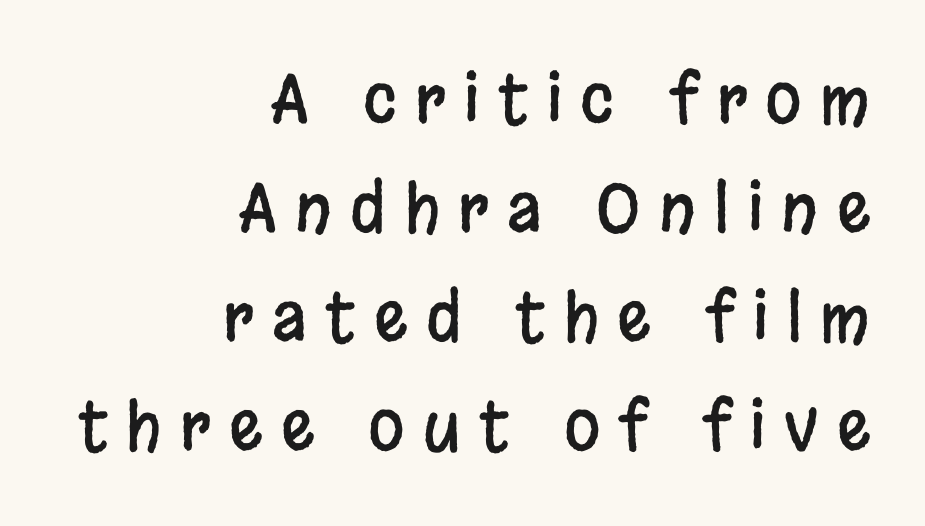
Q: Is the text italic (slanted)? A: No, it is upright.
Q: Is the typeface a serif or a sans-serif typeface? A: Sans-serif.
Q: Is the text underlined? A: No.
Q: How is the paragraph aligned? A: Right-aligned.
Q: Is the spacing between letters normal or unusually wide? A: Unusually wide.
Q: Is the spacing between lines tight, normal or loose? A: Normal.
Q: Width (condensed, normal, or wide)? A: Condensed.
Q: Stroke contrast? A: Low.
Q: x-height? A: Large.
Q: Monospaced? A: No.
